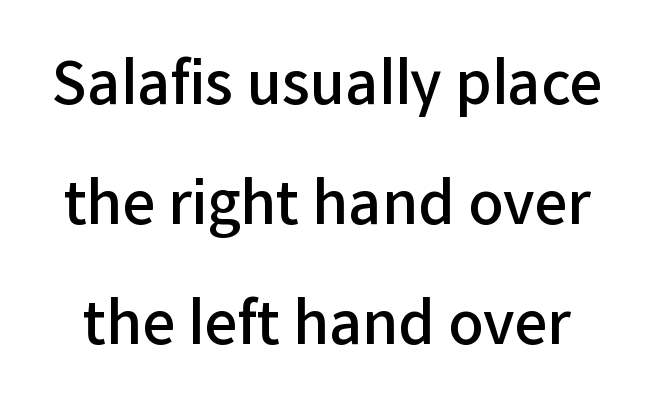
The image shows 58 px semibold sans-serif type, upright; set loose line spacing (2.07x), normal letter spacing, not underlined; low stroke contrast and a medium x-height.
